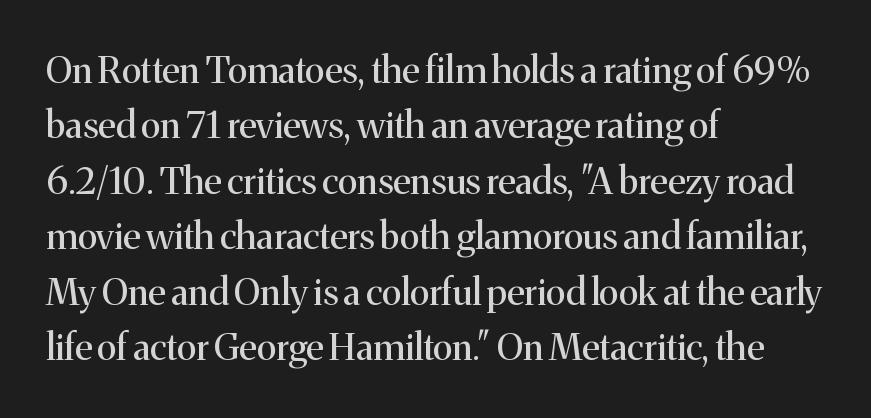
The font's upright variant was chosen for this text. Here the designer chose a conventional face with non-uniform glyph widths. One-word summary of the alignment: left. Nobody drew a line under any word here. Here the glyphs are tracked normally, forming tight word shapes.
